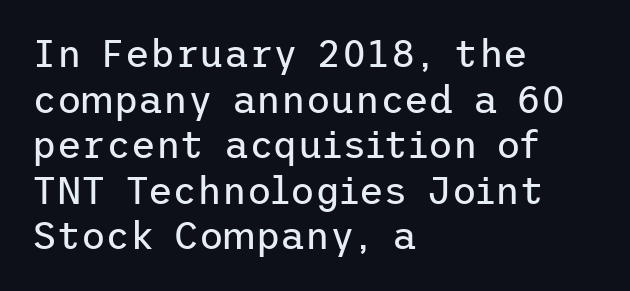
{"serif": "no", "italic": "no", "bold": "no", "weight": "regular", "width": "normal", "stroke_contrast": "low", "x_height": "medium", "underline": "no", "align": "left", "line_spacing_ratio": 1.2, "letter_spacing": "normal", "letter_spacing_em": 0.0, "glyph_px": 38}
